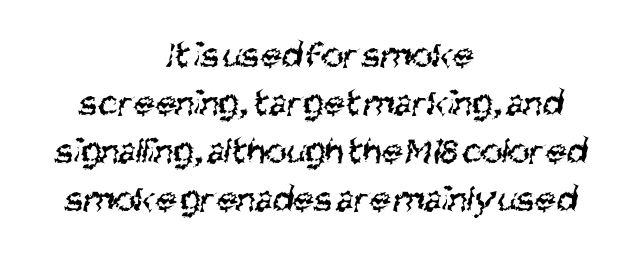
The image shows 38 px regular-weight, condensed sans-serif type; set centered, normal line spacing (1.26x), normal letter spacing, not underlined; medium stroke contrast and a large x-height.
